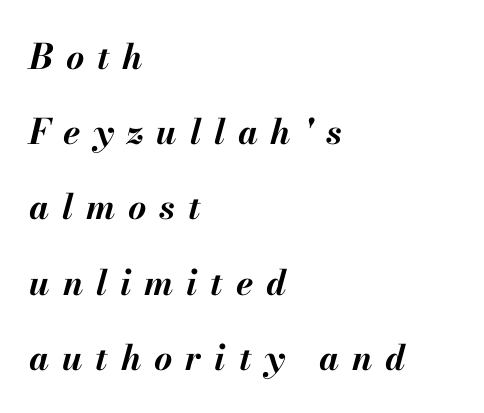
The image shows 35 px bold type, italic (leaning right); set left-aligned, loose line spacing (2.15x), unusually wide letter spacing (+0.37 em), not underlined; medium stroke contrast and a small x-height.
